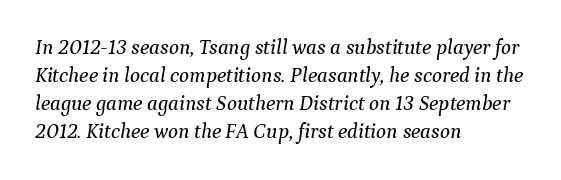
The line texture is even and compact thanks to regular tracking. Horizontal alignment here is leftward, the default for most running prose. Descender tails drop into unmarked territory. This sample keeps an unexceptional amount of space between lines. This sample uses an oblique cut, with every glyph tilted off the vertical.
